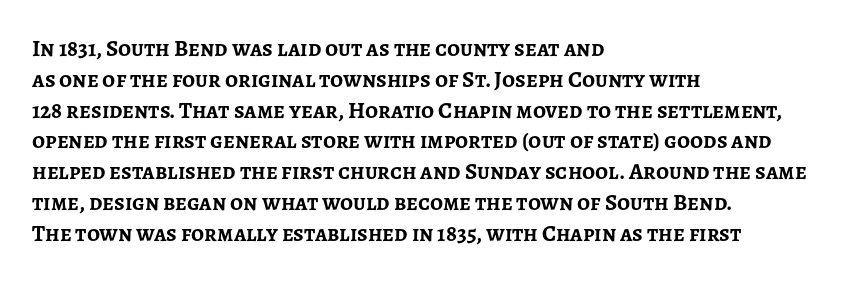
{"italic": "no", "bold": "yes", "underline": "no", "align": "left", "line_spacing": "normal", "line_spacing_ratio": 1.34, "letter_spacing": "normal", "letter_spacing_em": 0.0, "glyph_px": 23}
